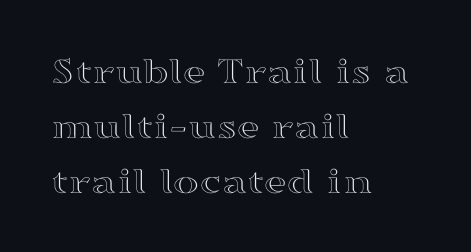
Line starts are locked; line ends wander. These lines sit exactly where default settings would place them. Decoration check: the copy has no underline. Notice how the stems are strictly vertical — no italics here.
